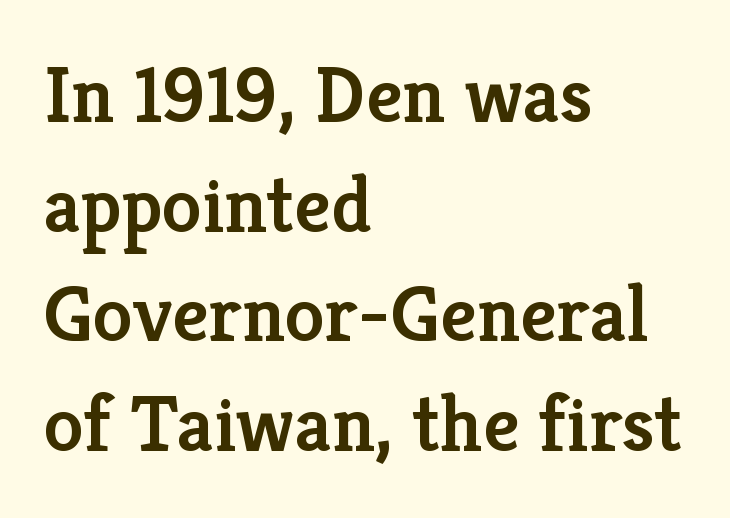
The image shows 80 px semibold serif type, upright; set left-aligned, normal line spacing (1.37x), normal letter spacing, not underlined; low stroke contrast and a medium x-height.
